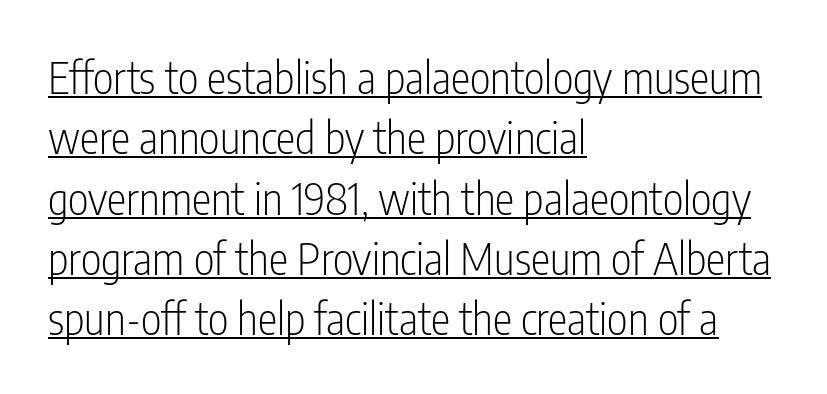
Q: Is the text bold? A: No.
Q: Is the text italic (slanted)? A: No, it is upright.
Q: Is the typeface a serif or a sans-serif typeface? A: Sans-serif.
Q: Is the text underlined? A: Yes.
Q: How is the paragraph aligned? A: Left-aligned.
Q: Is the spacing between letters normal or unusually wide? A: Normal.
Q: Is the spacing between lines tight, normal or loose? A: Normal.
Q: Width (condensed, normal, or wide)? A: Condensed.
Q: Stroke contrast? A: Low.
Q: x-height? A: Medium.
Q: Monospaced? A: No.
